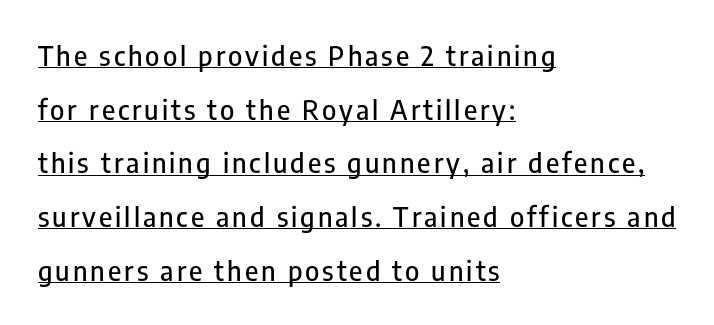
{"italic": "no", "underline": "yes", "align": "left", "line_spacing": "loose", "line_spacing_ratio": 1.99, "glyph_px": 27}
